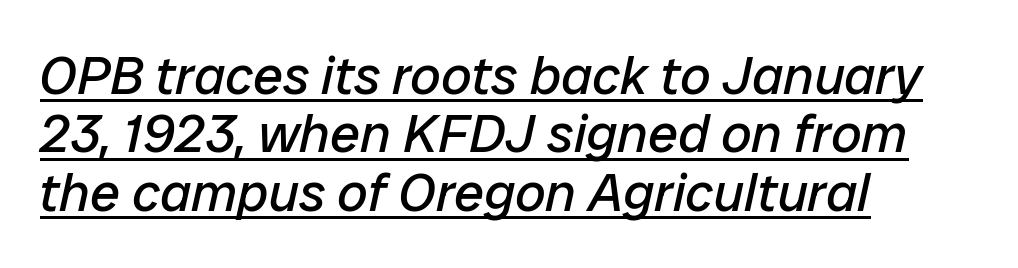
Q: Is the text bold? A: No.
Q: Is the text italic (slanted)? A: Yes, it leans right by about 12 degrees.
Q: Is the text underlined? A: Yes.
Q: How is the paragraph aligned? A: Left-aligned.
Q: Is the spacing between letters normal or unusually wide? A: Normal.
Q: Is the spacing between lines tight, normal or loose? A: Tight.
Q: Width (condensed, normal, or wide)? A: Normal.
Q: Stroke contrast? A: Low.
Q: x-height? A: Medium.
Q: Monospaced? A: No.
